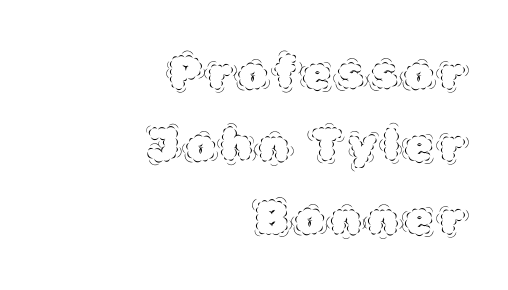
Q: Is the text bold? A: No.
Q: Is the text italic (slanted)? A: No, it is upright.
Q: Is the text underlined? A: No.
Q: How is the paragraph aligned? A: Right-aligned.
Q: Is the spacing between lines tight, normal or loose? A: Normal.
Q: Width (condensed, normal, or wide)? A: Normal.
Q: x-height? A: Large.
Q: Monospaced? A: No.
